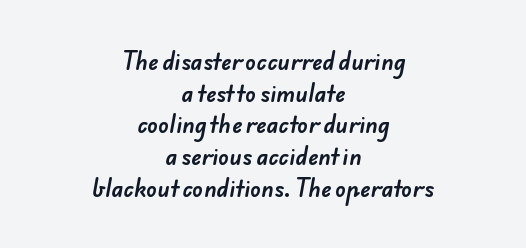
{"underline": "no", "align": "center", "line_spacing": "normal", "line_spacing_ratio": 1.44, "letter_spacing": "normal", "letter_spacing_em": 0.0, "glyph_px": 22}
